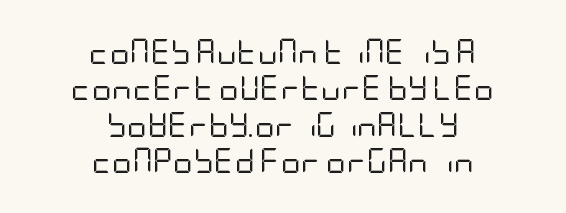
Default kerning and tracking; the words read as compact shapes. Weight class: somewhere from thin through regular. Ordinary non-slanted type is in use. Descenders hang freely into open space. Line spacing here is normal.
